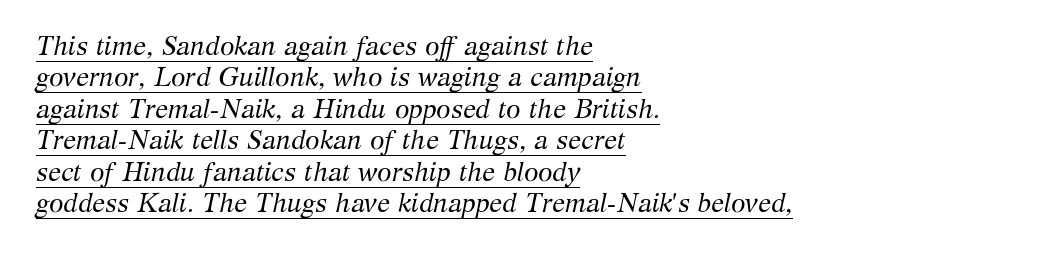
{"italic": "yes", "lean": "right", "slant_degrees": 12, "bold": "no", "underline": "yes", "align": "left", "line_spacing_ratio": 1.21, "letter_spacing": "normal", "letter_spacing_em": 0.0, "glyph_px": 26}
